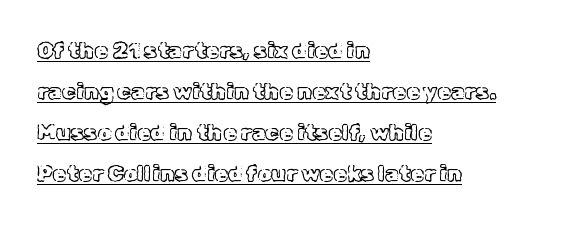
The image shows 22 px text type, upright; set left-aligned, line spacing 1.87x, normal letter spacing, underlined.
